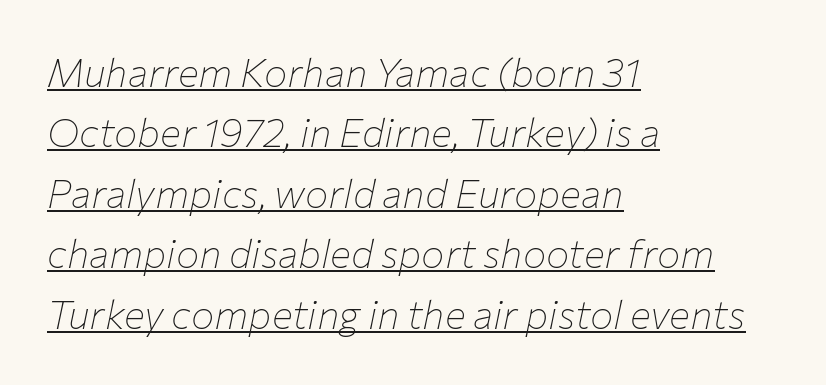
Q: Is the text bold? A: No.
Q: Is the text italic (slanted)? A: Yes, it leans right by about 12 degrees.
Q: Is the text underlined? A: Yes.
Q: How is the paragraph aligned? A: Left-aligned.
Q: Is the spacing between letters normal or unusually wide? A: Normal.
Q: Is the spacing between lines tight, normal or loose? A: Normal.
Q: Width (condensed, normal, or wide)? A: Normal.
Q: Stroke contrast? A: Low.
Q: x-height? A: Medium.
Q: Monospaced? A: No.
